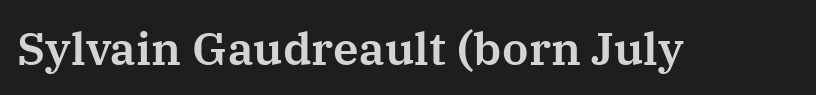
The image shows 46 px serif type, upright; set normal letter spacing, not underlined; medium stroke contrast and a medium x-height.
